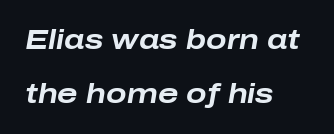
Leftover space on each line is placed entirely after the last word. The type is set solid horizontally, with unmodified tracking. The rendering applies a slant to the glyphs. The passage shown is emphatically bold. Airy leading.
